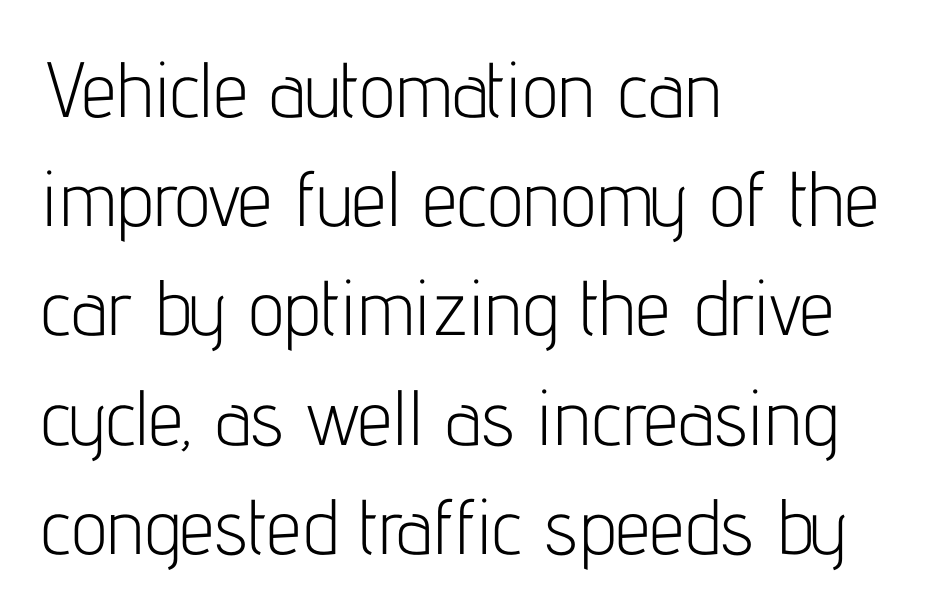
Proportional: the letters do not fall into vertical columns. A normal amount of white space separates one row of letters from the next. Letters rest on an invisible, unmarked baseline. The letterforms sit shoulder to shoulder at normal distance. Vertical stems look standard width or narrower in stroke. This rendering uses left alignment, leaving the right contour irregular.
